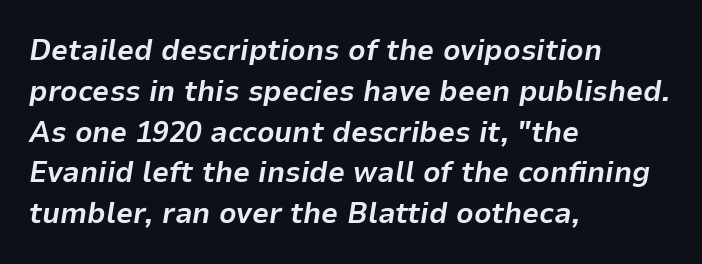
Nobody drew a line under any word here. Caption: multi-line text, flush left, ragged right. Varying glyph widths throughout — classic text-font behaviour. Horizontal bands of white between lines are of average thickness. Notice how thick the strokes are: this is what a full bold looks like.
